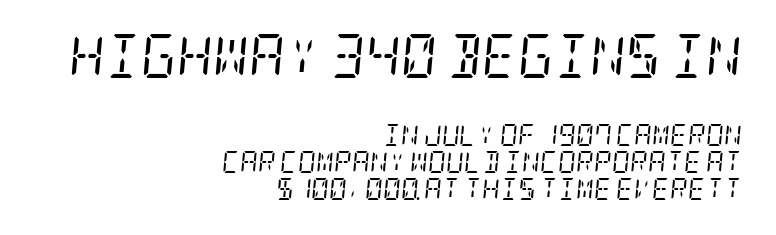
Q: Is the text bold? A: No.
Q: Is the text italic (slanted)? A: Yes, it leans right by about 5 degrees.
Q: Is the typeface a serif or a sans-serif typeface? A: Serif.
Q: Is the text underlined? A: No.
Q: How is the paragraph aligned? A: Right-aligned.
Q: Is the spacing between letters normal or unusually wide? A: Normal.
Q: Which block of text is set in a larger size, the first (top) or the second (bottom)? A: The first (top) one.
Q: Width (condensed, normal, or wide)? A: Condensed.
Q: Stroke contrast? A: Low.
Q: x-height? A: Large.
